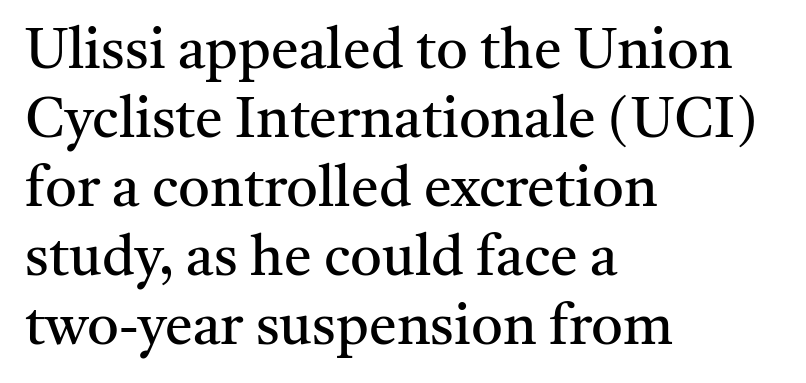
The image shows 56 px regular-weight serif type, upright; set left-aligned, line spacing 1.23x, normal letter spacing, not underlined; medium stroke contrast and a medium x-height.
